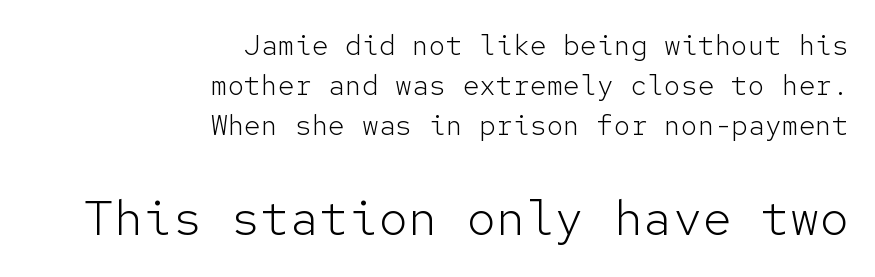
Q: Is the text bold? A: No.
Q: Is the text italic (slanted)? A: No, it is upright.
Q: Is the typeface a serif or a sans-serif typeface? A: Sans-serif.
Q: Is the text underlined? A: No.
Q: How is the paragraph aligned? A: Right-aligned.
Q: Is the spacing between letters normal or unusually wide? A: Normal.
Q: Is the spacing between lines tight, normal or loose? A: Normal.
Q: Which block of text is set in a larger size, the first (top) or the second (bottom)? A: The second (bottom) one.
Q: Width (condensed, normal, or wide)? A: Normal.
Q: Stroke contrast? A: Low.
Q: x-height? A: Medium.
Q: Monospaced? A: Yes.
